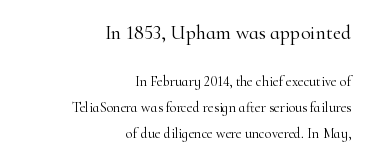
{"italic": "no", "bold": "no", "underline": "no", "align": "right", "line_spacing_ratio": 1.86, "letter_spacing": "normal", "letter_spacing_em": 0.0, "larger_block": "first", "size_ratio": 1.43, "glyph_px": 20}
